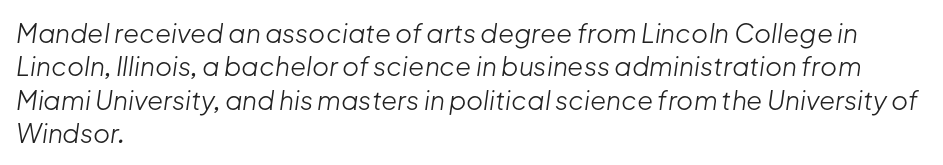
The image shows 26 px text type, italic (leaning right); set left-aligned, normal line spacing (1.28x), normal letter spacing, not underlined.
